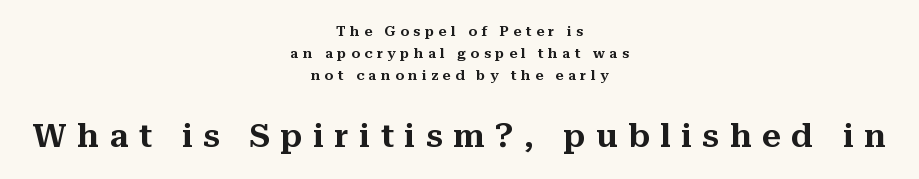
If you measured baseline to baseline, you'd find a middling distance. Caption: multi-line text, centered on the measure. What kind of face is this? One with serifs. No word sits above an underline.
